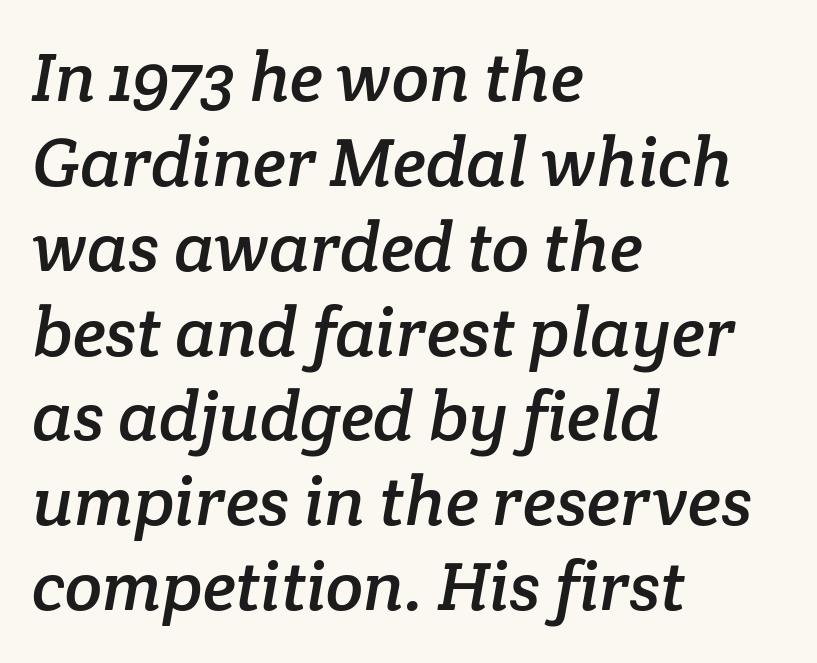
Q: Is the typeface a serif or a sans-serif typeface? A: Serif.
Q: Is the text underlined? A: No.
Q: How is the paragraph aligned? A: Left-aligned.
Q: Is the spacing between letters normal or unusually wide? A: Normal.
Q: Width (condensed, normal, or wide)? A: Normal.
Q: Stroke contrast? A: Low.
Q: x-height? A: Medium.
Q: Monospaced? A: No.
